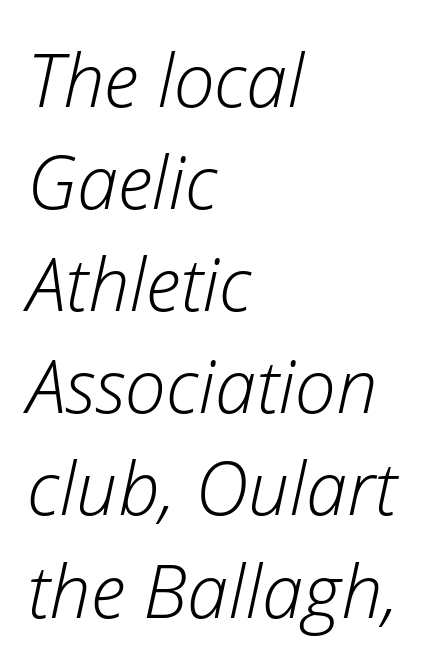
The image shows 74 px light type, italic (leaning right); set left-aligned, normal line spacing (1.38x), normal letter spacing, not underlined; low stroke contrast and a medium x-height.
